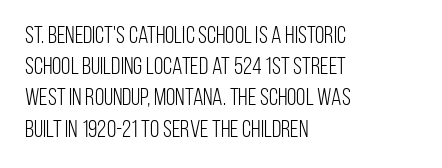
The ragged edge is on the right, which tells us the setting is flush left. The passage shown is not underscored anywhere. These lines were composed using upright roman letters. This sample uses plain, unmodified letter spacing. Reading down the column, the eye jumps a familiar distance to each next line.
